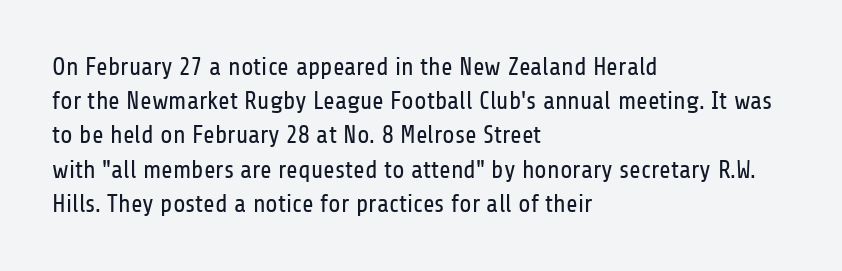
The area under the type is left untouched. A roman cut, with each character standing at attention. Observe the ordinary spacing: letters are neighbours, not strangers. Notice how the passage keeps a crisp vertical edge on the left only.
